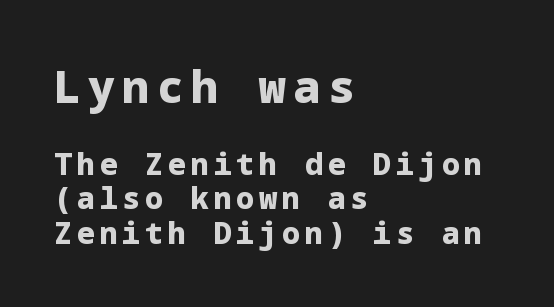
{"serif": "no", "italic": "no", "bold": "yes", "weight": "heavy", "width": "normal", "stroke_contrast": "low", "x_height": "medium", "underline": "no", "align": "left", "line_spacing": "tight", "line_spacing_ratio": 1.15, "larger_block": "first", "size_ratio": 1.5, "glyph_px": 45}
